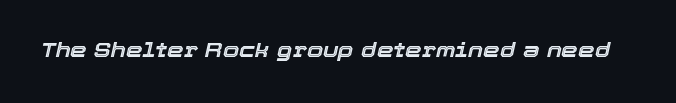
Q: Is the text italic (slanted)? A: Yes, it leans right by about 12 degrees.
Q: Is the text underlined? A: No.
Q: Is the spacing between letters normal or unusually wide? A: Normal.
